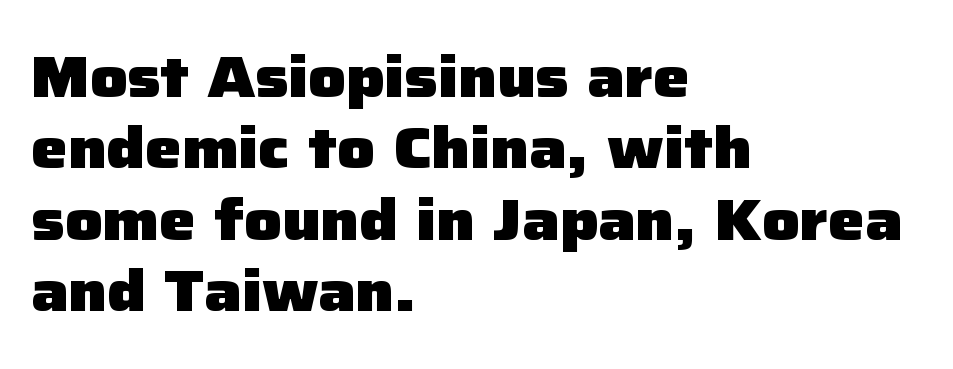
{"serif": "no", "italic": "no", "bold": "yes", "weight": "heavy", "width": "normal", "stroke_contrast": "low", "x_height": "medium", "monospaced": "no", "underline": "no", "align": "left", "line_spacing_ratio": 1.23, "letter_spacing": "normal", "letter_spacing_em": 0.0, "glyph_px": 58}
